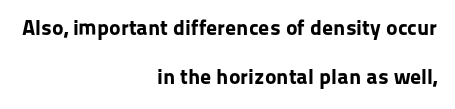
Q: Is the text bold? A: Yes.
Q: Is the text italic (slanted)? A: No, it is upright.
Q: Is the text underlined? A: No.
Q: How is the paragraph aligned? A: Right-aligned.
Q: Is the spacing between letters normal or unusually wide? A: Normal.
Q: Is the spacing between lines tight, normal or loose? A: Loose.
